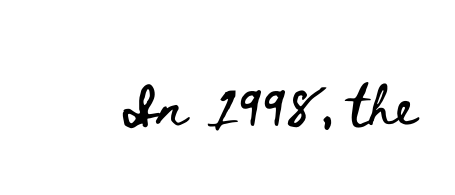
The string is rendered with underlining switched off. Proportional: the letters do not fall into vertical columns. The tracking reads as untouched default to a designer's eye.
